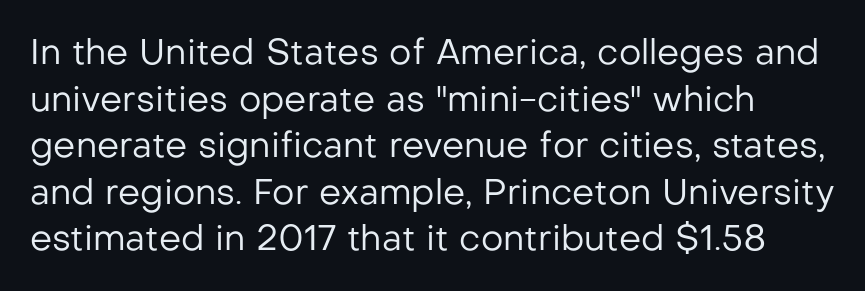
{"serif": "no", "italic": "no", "bold": "no", "weight": "regular", "width": "normal", "stroke_contrast": "low", "x_height": "medium", "monospaced": "no", "underline": "no", "line_spacing": "normal", "line_spacing_ratio": 1.33, "letter_spacing": "normal", "letter_spacing_em": 0.0, "glyph_px": 35}
